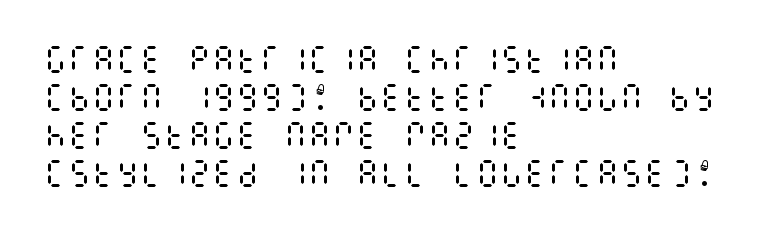
The image shows 30 px regular-weight, condensed type, upright; set left-aligned, normal line spacing (1.27x), normal letter spacing, not underlined; medium stroke contrast and a large x-height.
